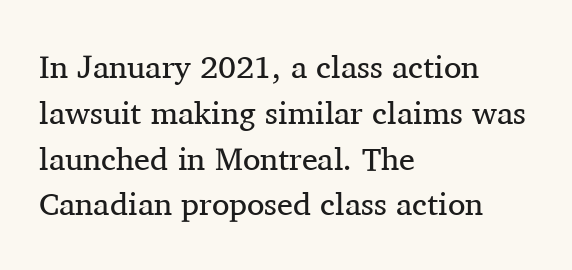
{"serif": "yes", "italic": "no", "bold": "no", "weight": "regular", "width": "normal", "stroke_contrast": "medium", "x_height": "medium", "monospaced": "no", "underline": "no", "align": "left", "line_spacing": "normal", "line_spacing_ratio": 1.43, "letter_spacing": "normal", "letter_spacing_em": 0.0, "glyph_px": 32}
